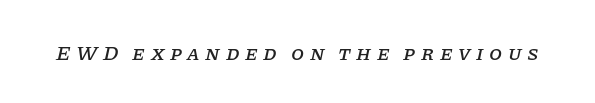
Q: Is the text italic (slanted)? A: Yes, it leans right by about 11 degrees.
Q: Is the text underlined? A: No.
Q: Is the spacing between letters normal or unusually wide? A: Unusually wide.
